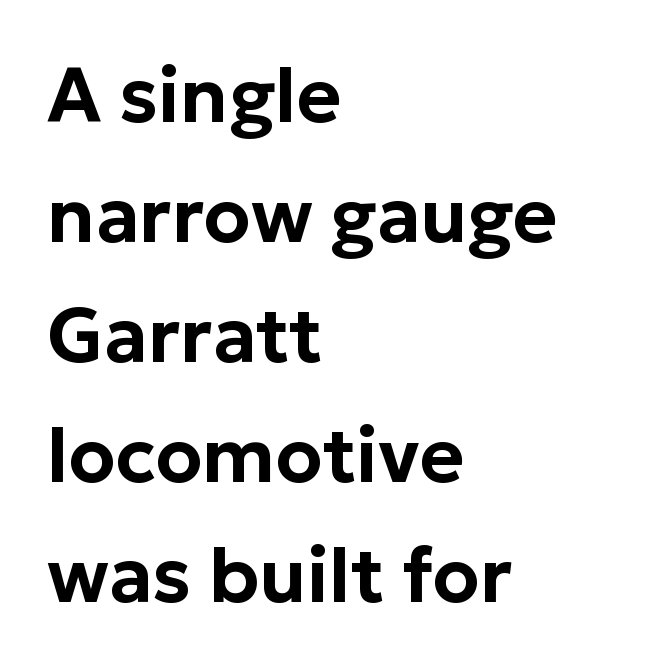
The horizontal fit of the characters is conventional and even. Reading down the column, the eye jumps a familiar distance to each next line. These lines are composed in type without serifs. Note the varied advance widths — an 'i' is clearly narrower than an 'm'. Alignment: flush left. When letters stand straight like this, we call the style roman or upright.
